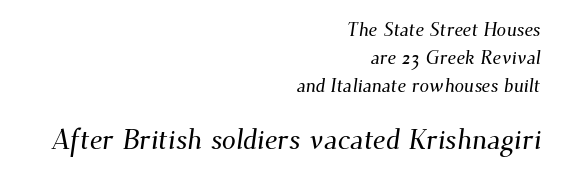
Q: Is the typeface a serif or a sans-serif typeface? A: Serif.
Q: Is the text underlined? A: No.
Q: How is the paragraph aligned? A: Right-aligned.
Q: Is the spacing between letters normal or unusually wide? A: Normal.
Q: Is the spacing between lines tight, normal or loose? A: Normal.
Q: Which block of text is set in a larger size, the first (top) or the second (bottom)? A: The second (bottom) one.
Q: Width (condensed, normal, or wide)? A: Normal.
Q: Stroke contrast? A: Medium.
Q: x-height? A: Small.
Q: Monospaced? A: No.
